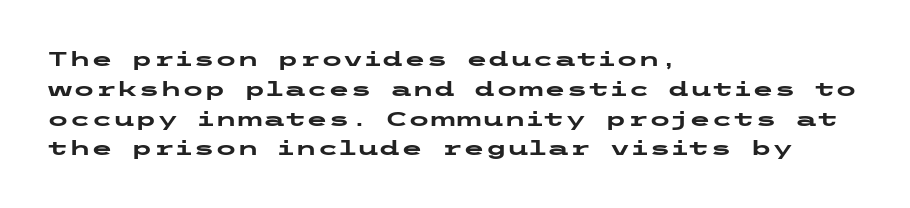
Summary of weight: heavy, a full bold. This sample is left-justified, so line endings fall wherever the words run out. The type sits square on the baseline with zero lean. The lines sit at an ordinary, default distance from one another. A bare baseline throughout the passage. This sample uses plain, unmodified letter spacing.
